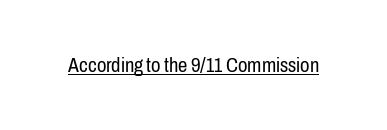
Italic: no, the glyphs are upright roman. You can see a thin bar hugging the bottom of the glyphs. Nothing heavy about these letters — not bold at all. Look at the tracking — it's just the regular setting, nothing added.
